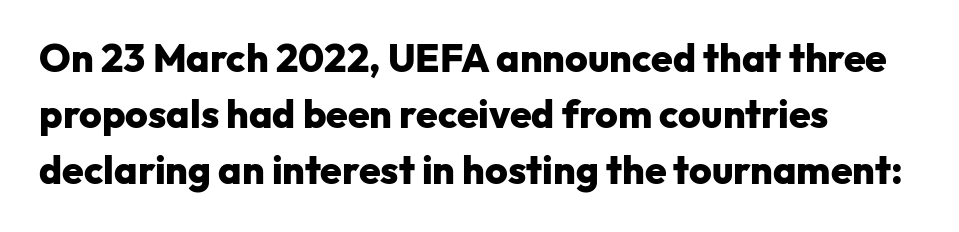
{"serif": "no", "italic": "no", "bold": "yes", "weight": "heavy", "width": "normal", "stroke_contrast": "low", "x_height": "medium", "monospaced": "no", "underline": "no", "align": "left", "line_spacing": "normal", "line_spacing_ratio": 1.43, "letter_spacing": "normal", "letter_spacing_em": 0.0, "glyph_px": 39}
